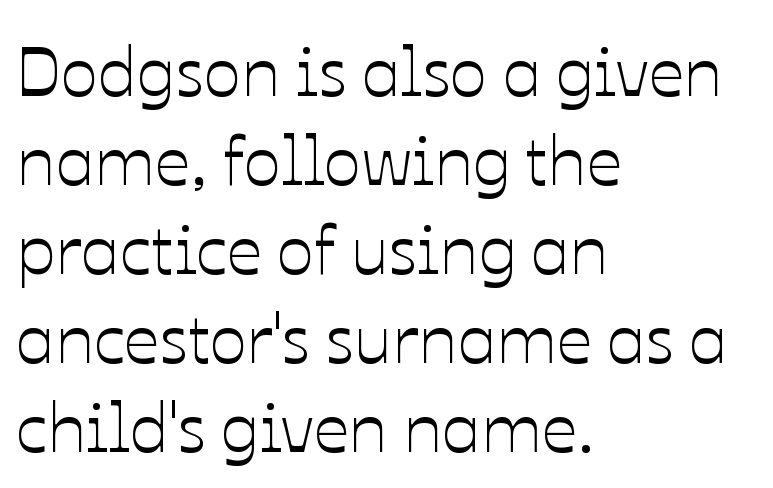
Whoever set this chose a conventional vertical rhythm. Type without underlining. You could not count columns in this text — the font is proportionally spaced. The text block is weighted toward the left margin, trailing off unevenly rightward.
